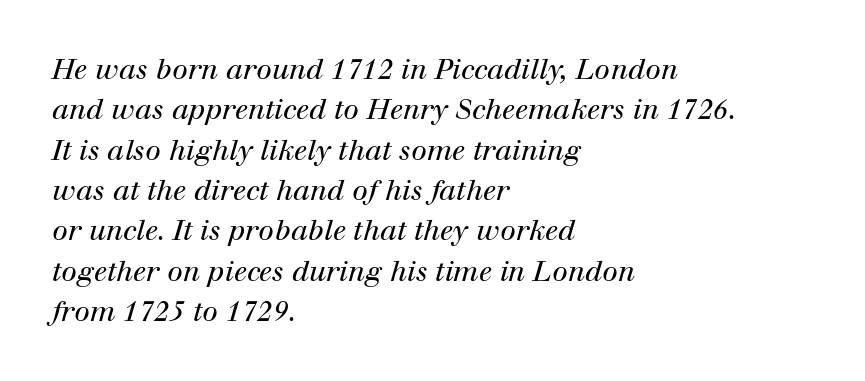
The image shows 28 px regular-weight serif type, italic (leaning right); set left-aligned, normal line spacing (1.44x), normal letter spacing, not underlined; high stroke contrast and a medium x-height.
